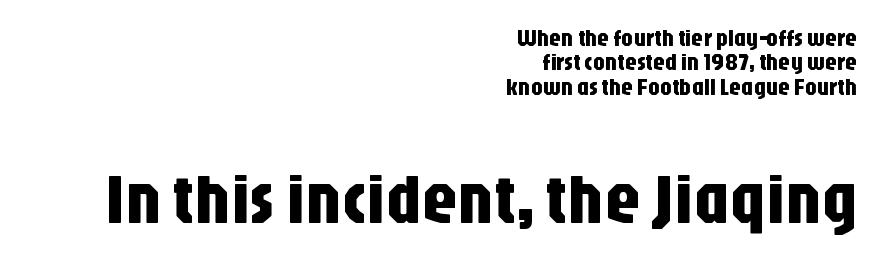
{"serif": "no", "italic": "no", "width": "condensed", "stroke_contrast": "low", "x_height": "large", "monospaced": "no", "underline": "no", "align": "right", "line_spacing": "tight", "line_spacing_ratio": 1.02, "letter_spacing": "normal", "letter_spacing_em": 0.0, "larger_block": "second", "size_ratio": 2.96, "glyph_px": 71}
